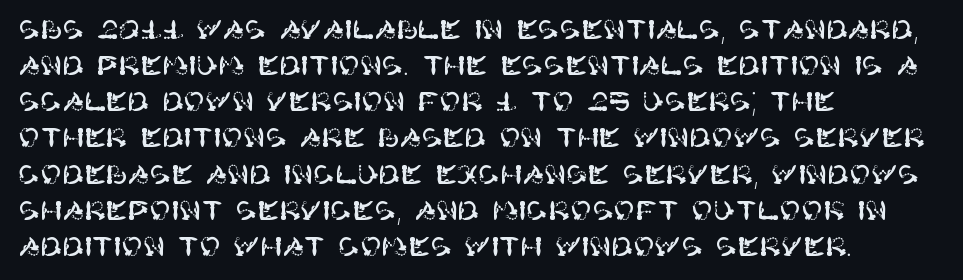
The image shows 26 px text type, upright; set left-aligned, normal line spacing (1.39x), normal letter spacing, not underlined.
